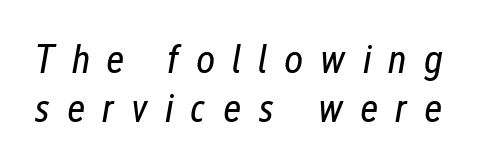
The lettering tilts uniformly, giving the passage an italic look. Words appear elongated and porous because spacing is wide. Just letters on the line, the space beneath them empty. Do the characters align in a grid? No, the font is proportional. Stroke thickness stays within the range of a standard reading face or lighter.
